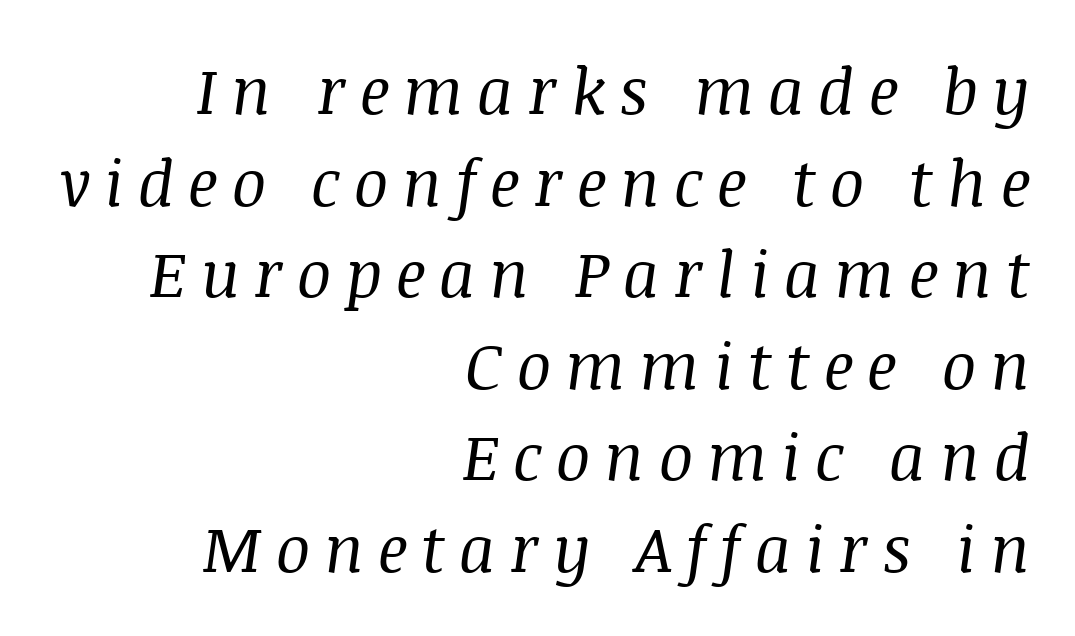
The image shows 64 px regular-weight serif type, italic (leaning right); set right-aligned, normal line spacing (1.43x), unusually wide letter spacing (+0.22 em), not underlined; medium stroke contrast and a large x-height.
